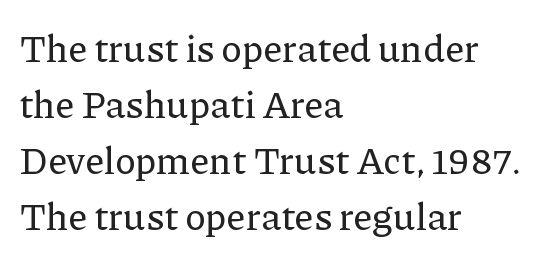
The image shows 38 px serif type, upright; set left-aligned, normal line spacing (1.47x), normal letter spacing, not underlined; low stroke contrast and a medium x-height.
